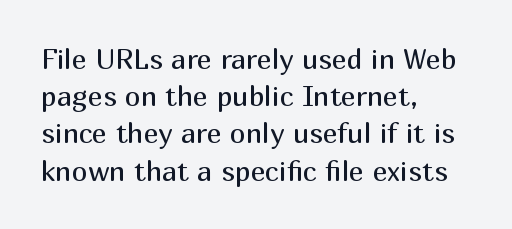
The image shows 28 px regular-weight sans-serif type, upright; set left-aligned, normal line spacing (1.33x), normal letter spacing, not underlined; medium stroke contrast and a medium x-height.
